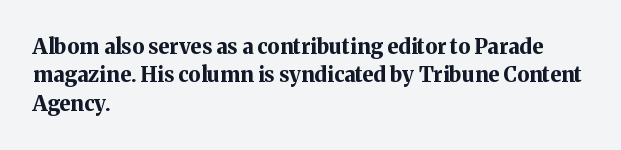
The lines in this sample share a left origin and differ only in where they stop. The block of text has a typical density, with ordinary space between rows. Posture: upright roman. The characters look thick and weighty, a clear bold. Letters rest on an invisible, unmarked baseline. There is no visible air inserted between adjacent glyphs.
